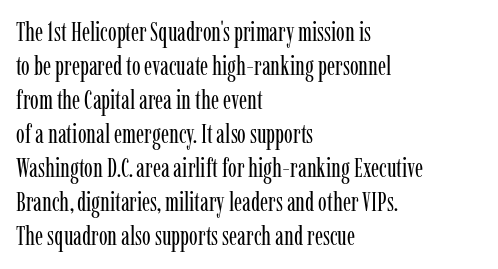
Q: Is the text bold? A: No.
Q: Is the text italic (slanted)? A: No, it is upright.
Q: Is the text underlined? A: No.
Q: How is the paragraph aligned? A: Left-aligned.
Q: Is the spacing between letters normal or unusually wide? A: Normal.
Q: Is the spacing between lines tight, normal or loose? A: Normal.
